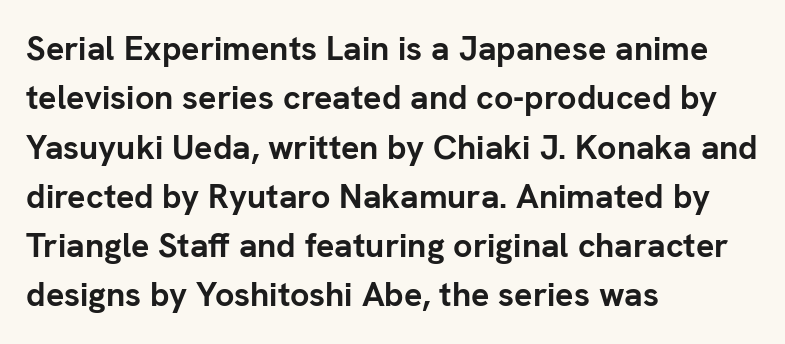
Horizontally, the lines are justified to the leading edge only. Letter spacing: default. This block has exactly the height ordinary leading produces. Descenders hang freely into open space. Note the varied advance widths — an 'i' is clearly narrower than an 'm'. On the weight axis this lands at bold, roughly 700.
